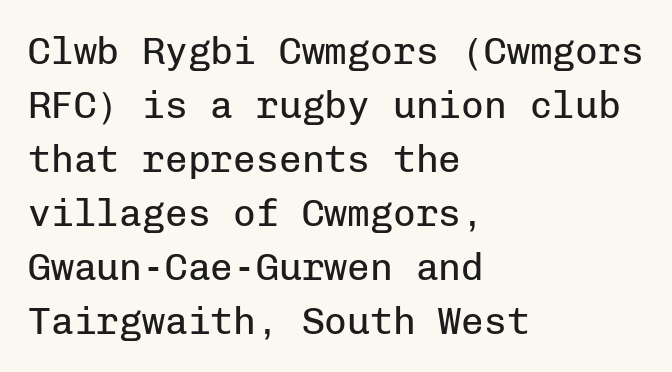
Q: Is the text bold? A: No.
Q: Is the text italic (slanted)? A: No, it is upright.
Q: Is the typeface a serif or a sans-serif typeface? A: Sans-serif.
Q: Is the text underlined? A: No.
Q: How is the paragraph aligned? A: Left-aligned.
Q: Is the spacing between letters normal or unusually wide? A: Normal.
Q: Is the spacing between lines tight, normal or loose? A: Normal.
Q: Width (condensed, normal, or wide)? A: Normal.
Q: Stroke contrast? A: Low.
Q: x-height? A: Medium.
Q: Monospaced? A: Yes.
